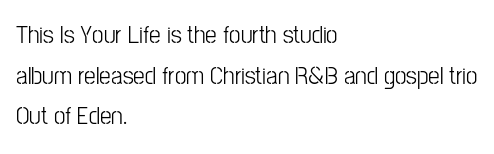
The image shows 26 px text type, upright; set left-aligned, normal line spacing (1.56x), normal letter spacing, not underlined.
